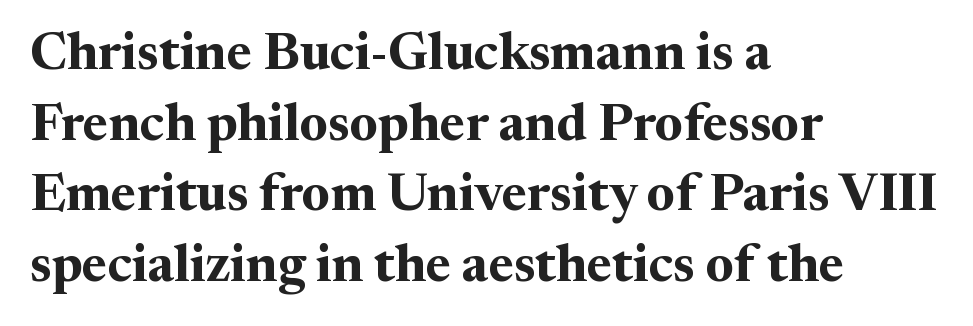
The image shows 52 px bold serif type, upright; set left-aligned, normal line spacing (1.36x), normal letter spacing, not underlined; medium stroke contrast and a medium x-height.
